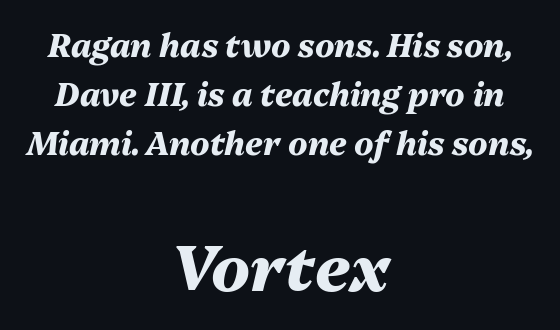
The image shows 64 px heavy type, italic (leaning right); set centered, normal line spacing (1.53x), normal letter spacing, not underlined; the second (bottom) block is 2.0x larger; medium stroke contrast and a medium x-height.
